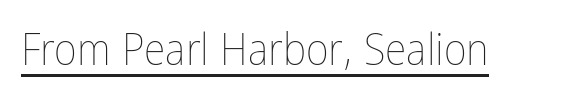
Q: Is the text bold? A: No.
Q: Is the text italic (slanted)? A: No, it is upright.
Q: Is the text underlined? A: Yes.
Q: Is the spacing between letters normal or unusually wide? A: Normal.
Q: Width (condensed, normal, or wide)? A: Condensed.
Q: Stroke contrast? A: Low.
Q: x-height? A: Medium.
Q: Monospaced? A: No.
